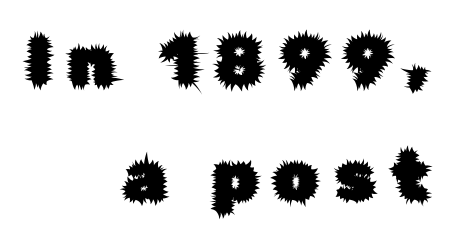
The image shows 69 px sans-serif type, upright; set right-aligned, normal line spacing (1.66x), unusually wide letter spacing (+0.24 em), not underlined; low stroke contrast and a medium x-height.
